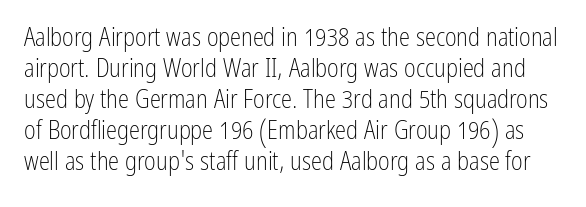
{"italic": "no", "bold": "no", "underline": "no", "line_spacing_ratio": 1.24, "letter_spacing": "normal", "letter_spacing_em": 0.0, "glyph_px": 25}
